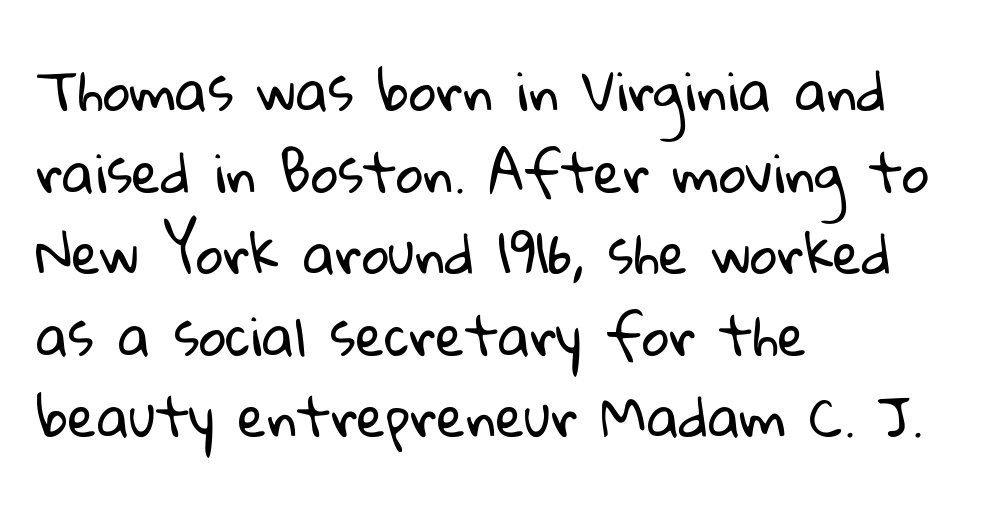
{"serif": "no", "bold": "no", "weight": "regular", "width": "normal", "stroke_contrast": "low", "x_height": "medium", "monospaced": "no", "underline": "no", "align": "left", "line_spacing": "normal", "line_spacing_ratio": 1.54, "letter_spacing": "normal", "letter_spacing_em": 0.0, "glyph_px": 53}
